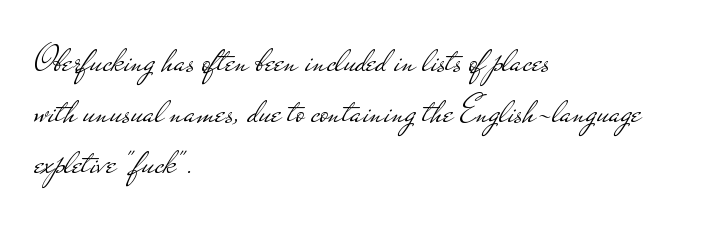
A normal amount of white space separates one row of letters from the next. In terms of letterform style, serifs are entirely absent. This sample is left-justified, so line endings fall wherever the words run out.
